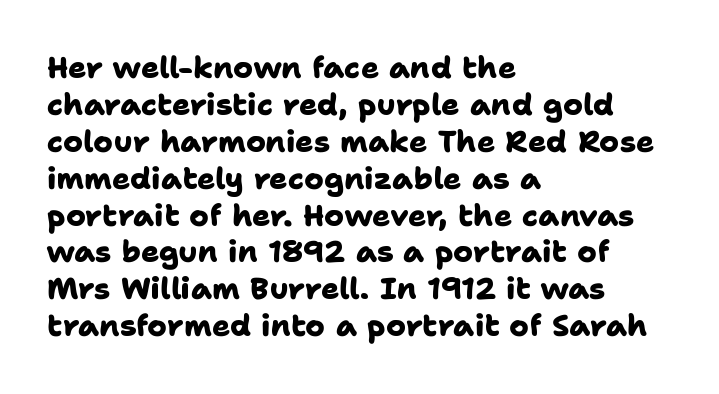
What weight is shown? A full bold with thick strokes. A student would call this left alignment; a typographer would say flush left, rag right. Each letter's strokes conclude bluntly, with no projecting serifs. Short note: letters normally spaced.
